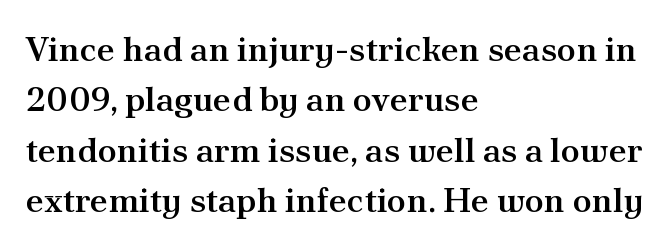
The image shows 35 px semibold serif type, upright; set left-aligned, normal line spacing (1.44x), normal letter spacing, not underlined; medium stroke contrast and a small x-height.
